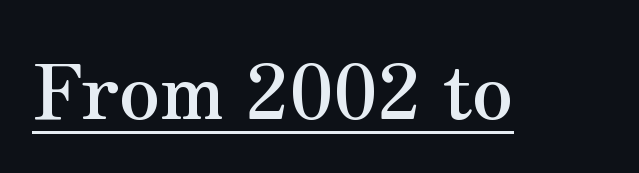
{"serif": "yes", "italic": "no", "bold": "yes", "weight": "semibold", "width": "normal", "stroke_contrast": "medium", "x_height": "small", "monospaced": "no", "underline": "yes", "letter_spacing": "normal", "letter_spacing_em": 0.0, "glyph_px": 75}
